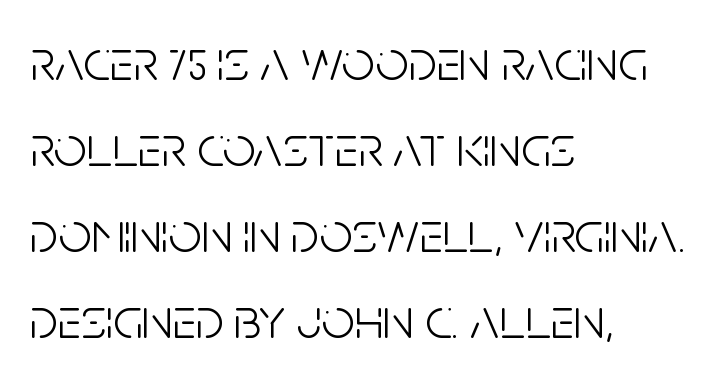
A typesetter would call this zero additional tracking. Proportional: the letters do not fall into vertical columns. The font is comparable to plain body text, perhaps lighter. Every character sits straight up, as roman type does. The line-height multiplier appears to be the usual default.
